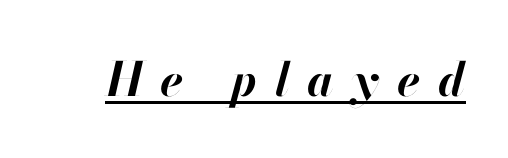
The typography opts for an oblique posture over an upright one. Honestly, the letter spacing is so wide it's the main thing you notice. Proportional: the letters do not fall into vertical columns. The face used here appears with an underline applied. What weight is shown? A full bold with thick strokes.
